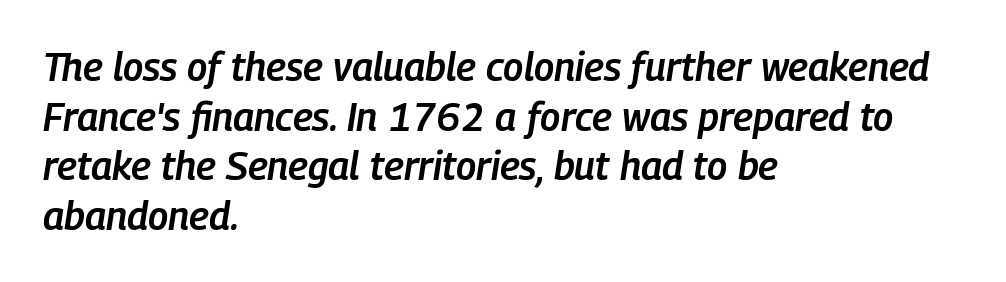
Has an underline been added? It has not. Line beginnings align vertically; line endings do not. Note the varied advance widths — an 'i' is clearly narrower than an 'm'. Is there much room between lines? A standard amount, neither cramped nor airy.
